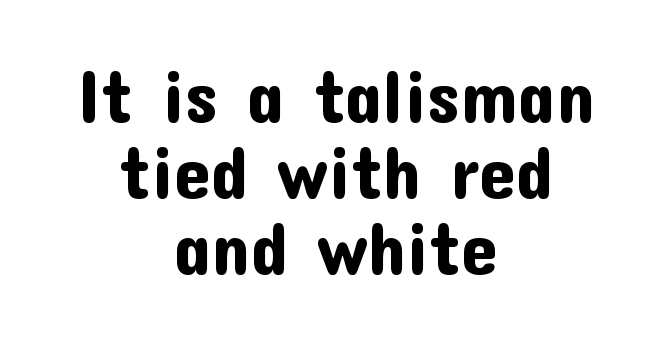
Q: Is the text italic (slanted)? A: No, it is upright.
Q: Is the typeface a serif or a sans-serif typeface? A: Sans-serif.
Q: Is the text underlined? A: No.
Q: How is the paragraph aligned? A: Centered.
Q: Is the spacing between letters normal or unusually wide? A: Normal.
Q: Is the spacing between lines tight, normal or loose? A: Tight.
Q: Width (condensed, normal, or wide)? A: Normal.
Q: Stroke contrast? A: Low.
Q: x-height? A: Medium.
Q: Monospaced? A: No.
